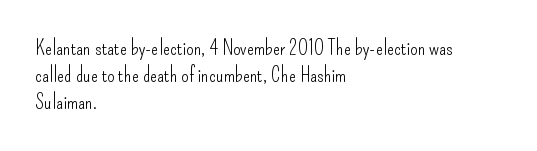
The image shows 21 px text type, upright; set left-aligned, normal line spacing (1.29x), normal letter spacing, not underlined.
